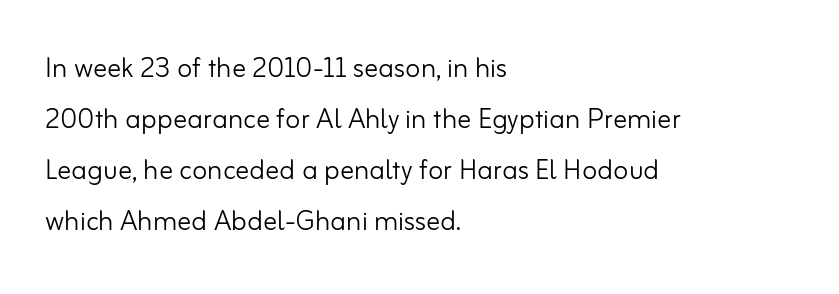
The image shows 35 px light sans-serif type, upright; set left-aligned, normal line spacing (1.46x), normal letter spacing, not underlined; low stroke contrast and a small x-height.
